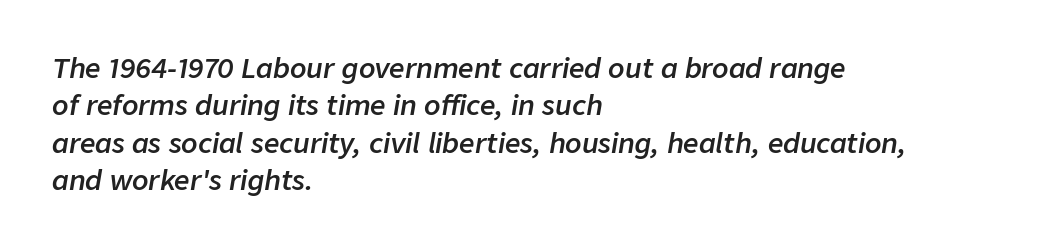
Check under the words: just untouched page. I'd describe the lettering as semibold — firm but not a full bold. Compared with typical paragraphs, the rows here are spaced about the same. Tall strokes in this sample are angled rather than plumb. Every row of glyphs begins at an identical x-position on the left.
